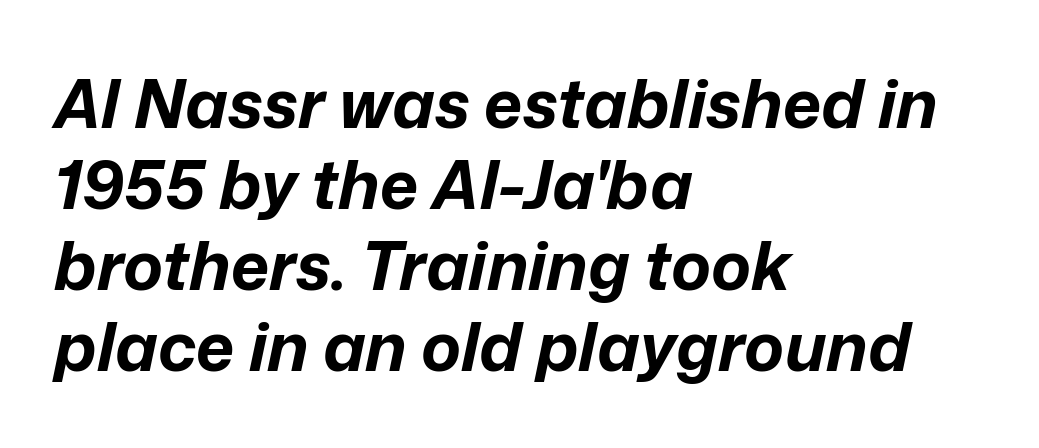
Q: Is the text bold? A: Yes.
Q: Is the text italic (slanted)? A: Yes, it leans right by about 12 degrees.
Q: Is the text underlined? A: No.
Q: How is the paragraph aligned? A: Left-aligned.
Q: Is the spacing between letters normal or unusually wide? A: Normal.
Q: Width (condensed, normal, or wide)? A: Normal.
Q: Stroke contrast? A: Low.
Q: x-height? A: Medium.
Q: Monospaced? A: No.
